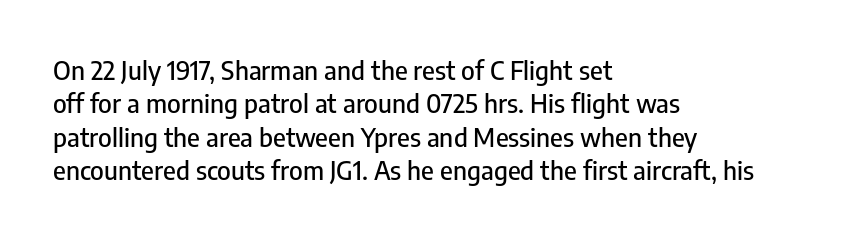
Beneath every word, the page is bare. Evenly set lines give the paragraph a standard silhouette. The compositor pushed each line to the left boundary. Spacing between characters is what you'd get straight out of the box. When letters stand straight like this, we call the style roman or upright.
